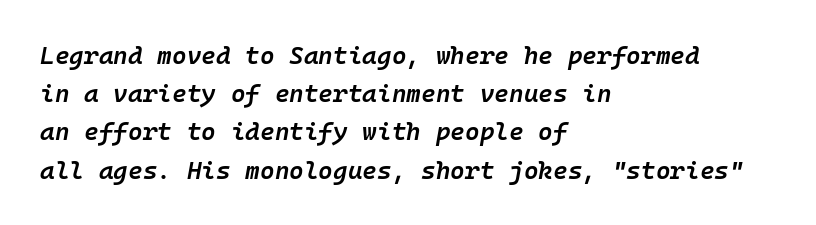
The image shows 25 px text type, italic (leaning right); set left-aligned, normal line spacing (1.53x), normal letter spacing, not underlined.
